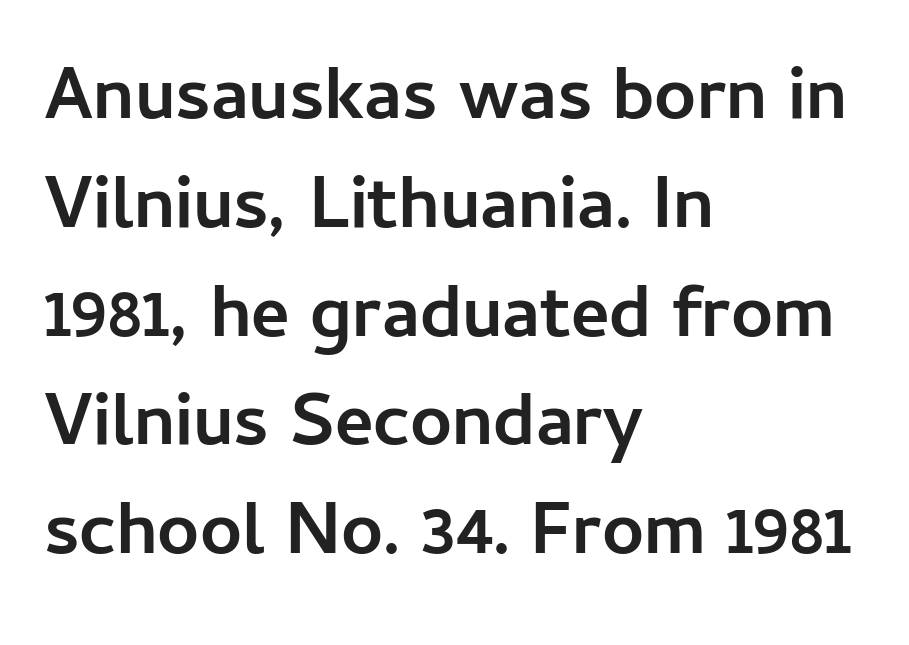
In terms of leading, this rendering sits right in the middle. A bare baseline throughout the passage. Its strokes are broad and dark, the hallmark of bold type. The face used here is rendered with its standard letterfit. This sample uses an upright cut, with every glyph sitting square on the baseline.
